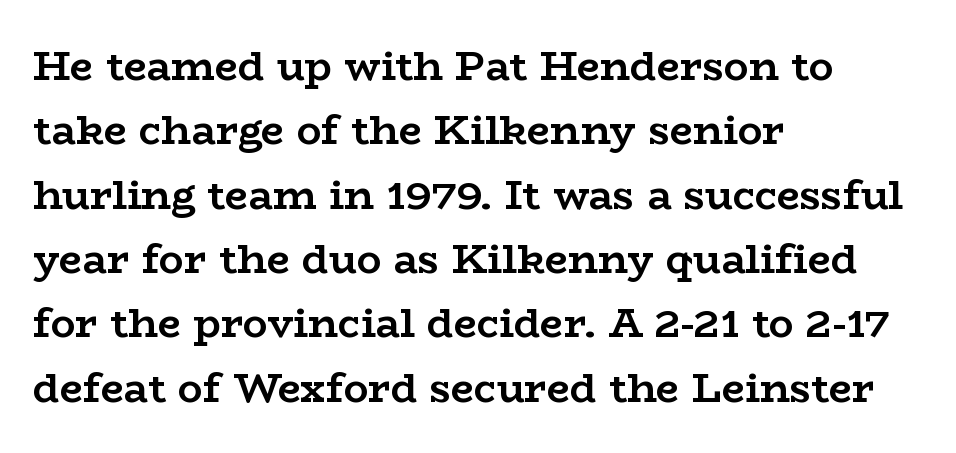
Q: Is the text bold? A: Yes.
Q: Is the text italic (slanted)? A: No, it is upright.
Q: Is the typeface a serif or a sans-serif typeface? A: Serif.
Q: Is the text underlined? A: No.
Q: How is the paragraph aligned? A: Left-aligned.
Q: Is the spacing between letters normal or unusually wide? A: Normal.
Q: Is the spacing between lines tight, normal or loose? A: Normal.
Q: Width (condensed, normal, or wide)? A: Wide.
Q: Stroke contrast? A: Low.
Q: x-height? A: Medium.
Q: Monospaced? A: No.
